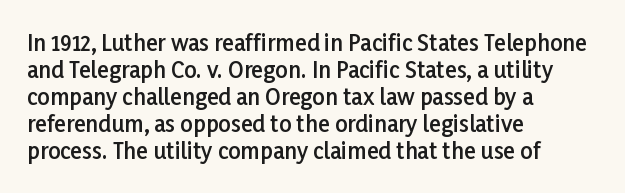
The gap between lines stays unmarked. Casual observation: everything's shoved over to the left. The glyphs have the mass of a demibold cut, below bold. The lettering stays uniformly vertical, giving the passage a roman look. Honestly, the letter spacing is just normal — you wouldn't notice it.
